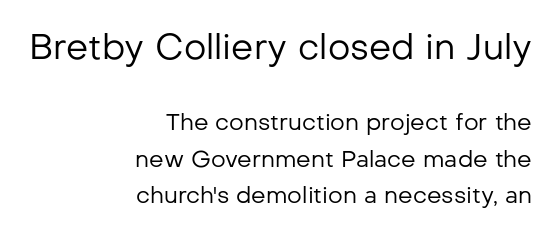
Q: Is the text bold? A: No.
Q: Is the text italic (slanted)? A: No, it is upright.
Q: Is the typeface a serif or a sans-serif typeface? A: Sans-serif.
Q: Is the text underlined? A: No.
Q: How is the paragraph aligned? A: Right-aligned.
Q: Is the spacing between letters normal or unusually wide? A: Normal.
Q: Is the spacing between lines tight, normal or loose? A: Normal.
Q: Which block of text is set in a larger size, the first (top) or the second (bottom)? A: The first (top) one.
Q: Width (condensed, normal, or wide)? A: Normal.
Q: Stroke contrast? A: Low.
Q: x-height? A: Medium.
Q: Monospaced? A: No.
